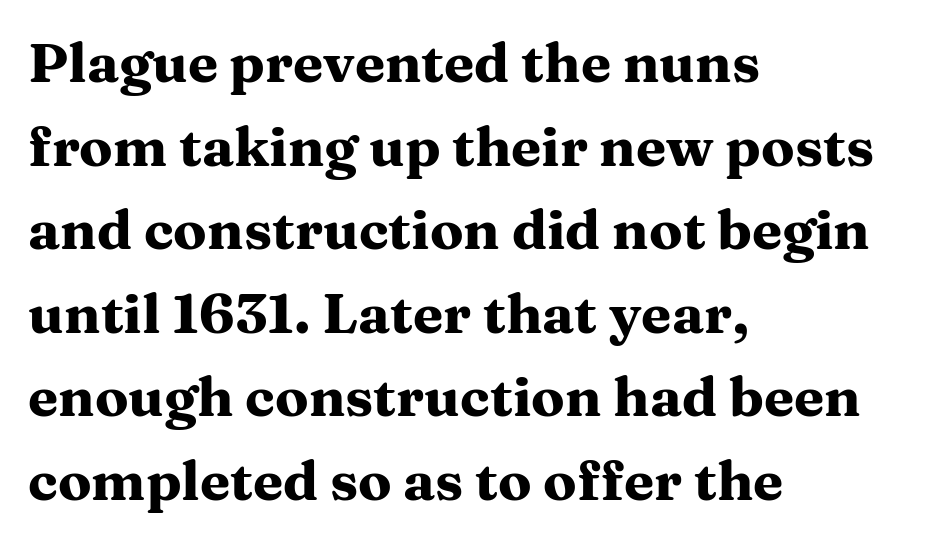
Q: Is the text bold? A: Yes.
Q: Is the text italic (slanted)? A: No, it is upright.
Q: Is the typeface a serif or a sans-serif typeface? A: Serif.
Q: Is the text underlined? A: No.
Q: How is the paragraph aligned? A: Left-aligned.
Q: Is the spacing between letters normal or unusually wide? A: Normal.
Q: Is the spacing between lines tight, normal or loose? A: Normal.
Q: Width (condensed, normal, or wide)? A: Wide.
Q: Stroke contrast? A: Medium.
Q: x-height? A: Medium.
Q: Monospaced? A: No.
